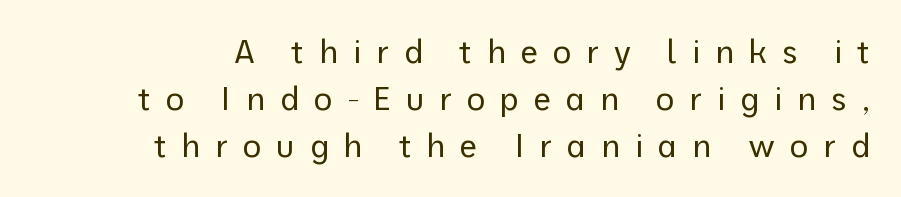
I'd call this a sans setting — the letters go barefoot. The letters advance in unequal steps, a hallmark of proportional type. This is the regular roman posture of the typeface. The horizontal fit of the characters is loose and conspicuously gappy. Compared with typical paragraphs, the rows here are spaced about the same. A bare baseline throughout the passage.
